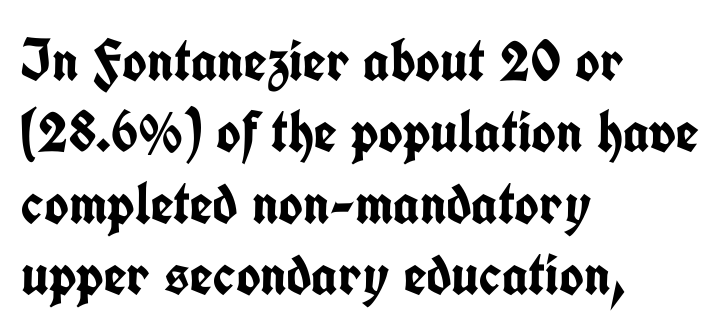
{"serif": "no", "italic": "no", "bold": "yes", "weight": "semibold", "width": "condensed", "stroke_contrast": "low", "x_height": "medium", "monospaced": "no", "underline": "no", "align": "left", "line_spacing_ratio": 1.21, "letter_spacing": "normal", "letter_spacing_em": 0.0, "glyph_px": 59}
